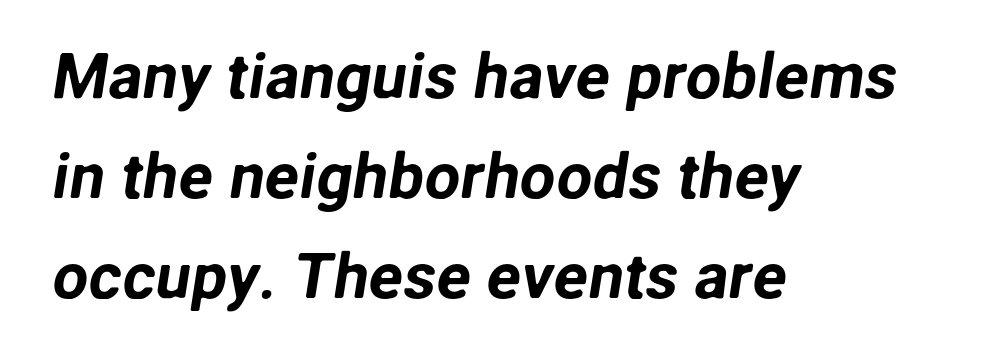
In terms of letterform style, serifs are entirely absent. These lines are rendered in a variable-pitch font. The rag falls on the right side of this text block. The passage shown has conventional tracking throughout. Successive baselines arrive at the customary interval. Underline: absent.
